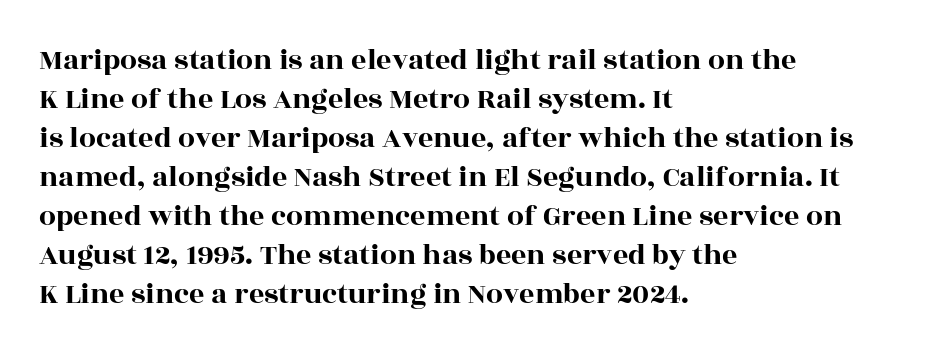
Q: Is the text italic (slanted)? A: No, it is upright.
Q: Is the typeface a serif or a sans-serif typeface? A: Serif.
Q: Is the text underlined? A: No.
Q: How is the paragraph aligned? A: Left-aligned.
Q: Is the spacing between letters normal or unusually wide? A: Normal.
Q: Is the spacing between lines tight, normal or loose? A: Normal.
Q: Width (condensed, normal, or wide)? A: Wide.
Q: x-height? A: Large.
Q: Monospaced? A: No.
